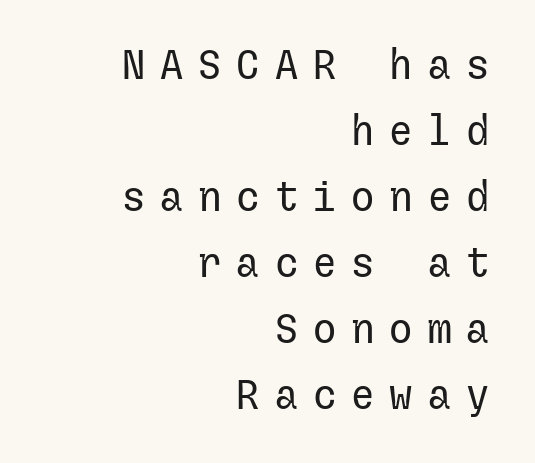
{"serif": "no", "italic": "no", "bold": "no", "weight": "regular", "width": "normal", "stroke_contrast": "low", "x_height": "medium", "underline": "no", "align": "right", "line_spacing": "normal", "line_spacing_ratio": 1.57, "letter_spacing": "wide", "letter_spacing_em": 0.31, "glyph_px": 42}
